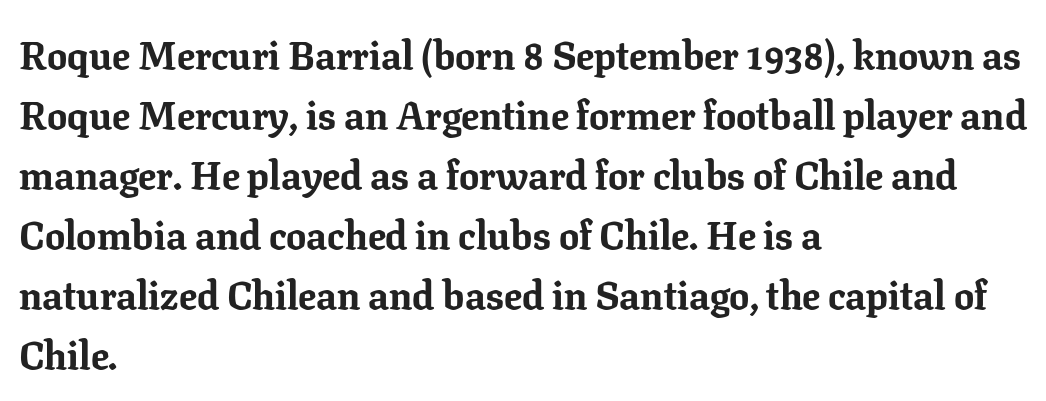
{"serif": "yes", "italic": "no", "bold": "yes", "weight": "bold", "width": "normal", "stroke_contrast": "low", "x_height": "medium", "monospaced": "no", "underline": "no", "align": "left", "line_spacing": "normal", "line_spacing_ratio": 1.5, "letter_spacing": "normal", "letter_spacing_em": 0.0, "glyph_px": 40}
